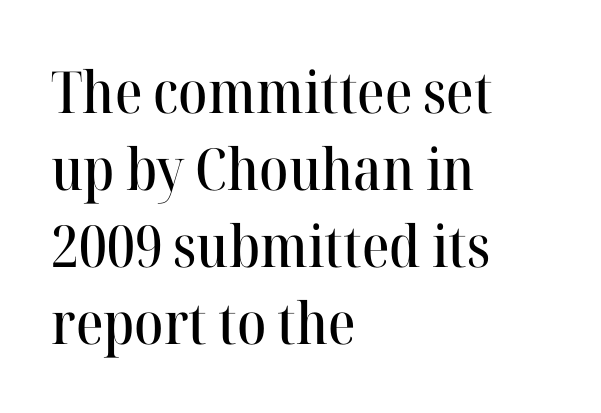
The image shows 58 px serif type, upright; set left-aligned, normal line spacing (1.33x), normal letter spacing, not underlined; high stroke contrast and a medium x-height.
